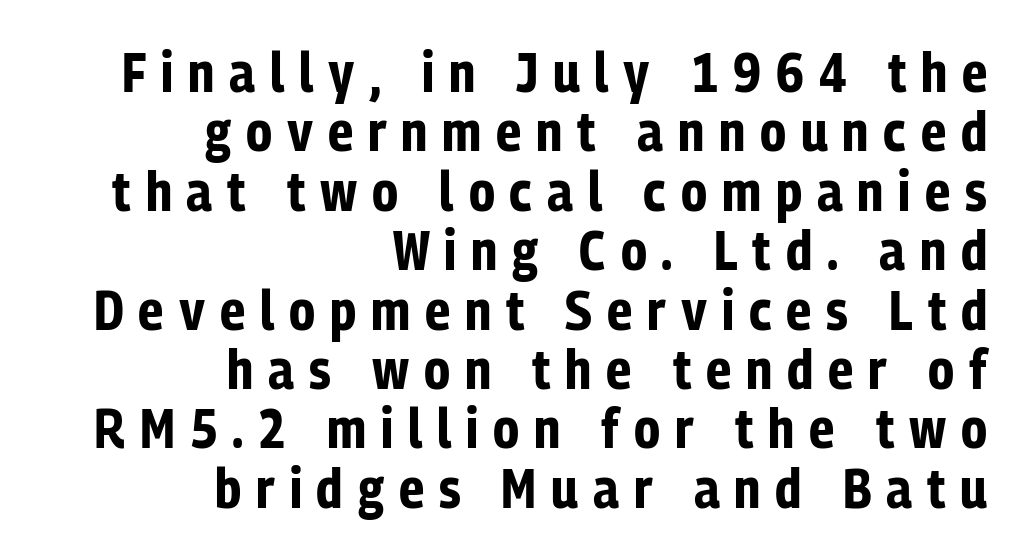
The image shows 55 px bold, condensed sans-serif type, upright; set right-aligned, tight line spacing (1.08x), unusually wide letter spacing (+0.27 em), not underlined; low stroke contrast and a medium x-height.
